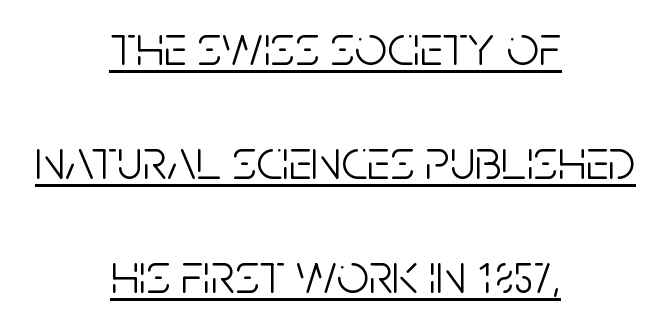
The image shows 57 px light, condensed sans-serif type, upright; set centered, loose line spacing (2.0x), normal letter spacing, underlined; low stroke contrast and a large x-height.
